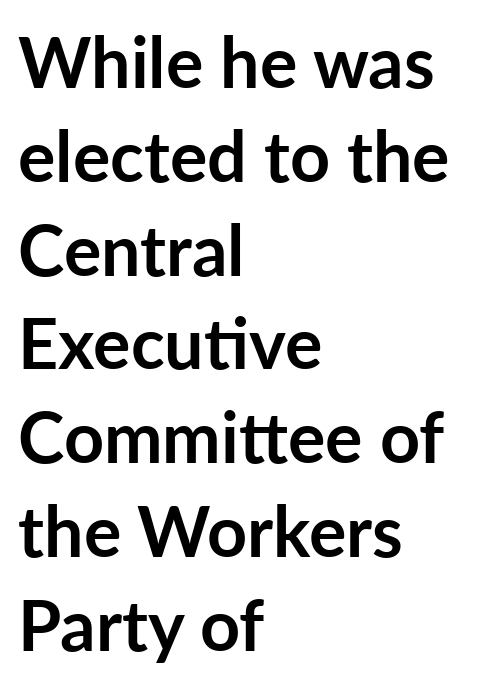
Compared with typical paragraphs, the rows here are spaced about the same. The axis of the letterforms is exactly vertical. Each word holds together tightly as a unit, with standard inter-letter gaps. Its strokes are broad and dark, the hallmark of bold type. A bare baseline throughout the passage.
